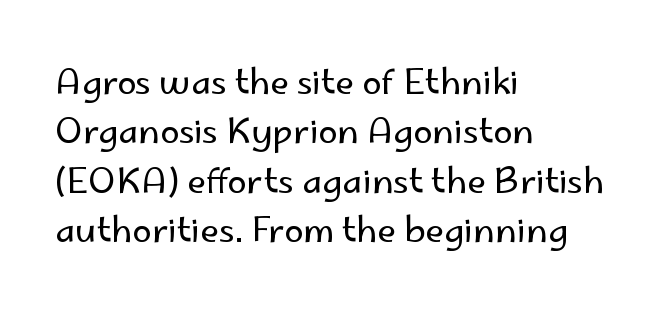
The image shows 35 px regular-weight sans-serif type, upright; set left-aligned, normal line spacing (1.41x), normal letter spacing, not underlined; low stroke contrast and a small x-height.
